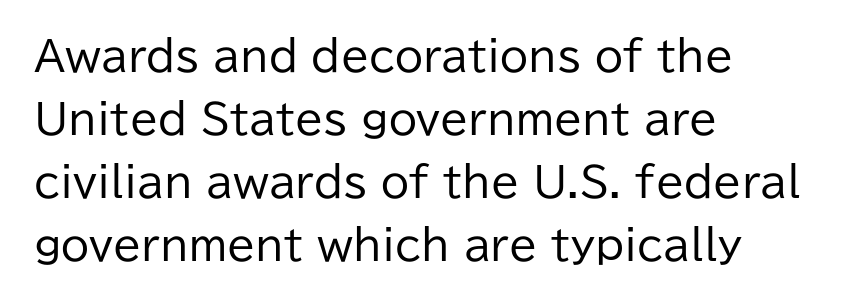
The line-height multiplier appears to be the usual default. Glance below the letters and you will spot only blank space. Alignment: flush left. No chunkiness to these letters — they're not bold. Nobody touched the tracking dial on this one. Serifs: no, the terminals of the letterforms are clean.
